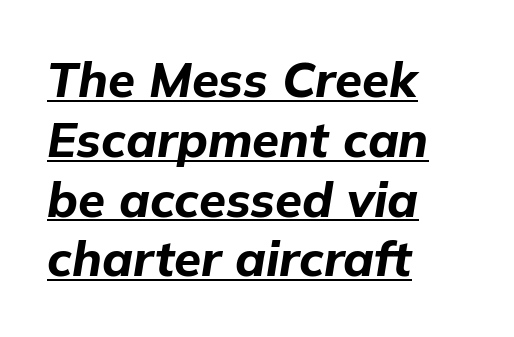
The image shows 49 px bold type, italic (leaning right); set left-aligned, line spacing 1.22x, normal letter spacing, underlined; low stroke contrast and a medium x-height.
